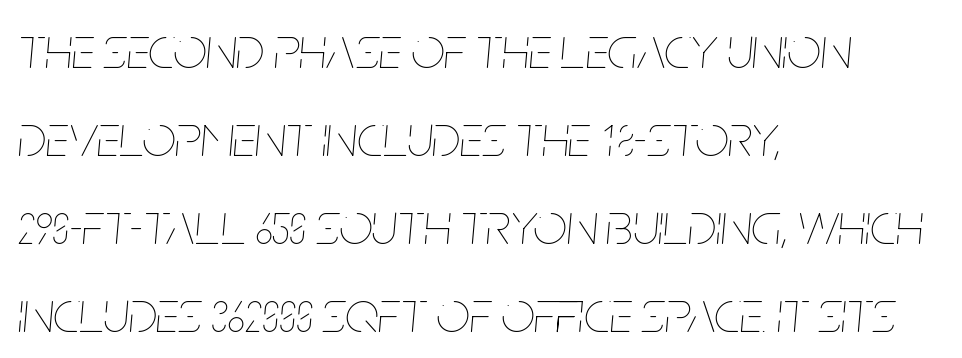
{"italic": "yes", "lean": "right", "slant_degrees": 5, "bold": "no", "weight": "thin", "width": "condensed", "stroke_contrast": "low", "x_height": "large", "monospaced": "no", "underline": "no", "align": "left", "line_spacing": "normal", "line_spacing_ratio": 1.49, "letter_spacing": "normal", "letter_spacing_em": 0.0, "glyph_px": 59}
